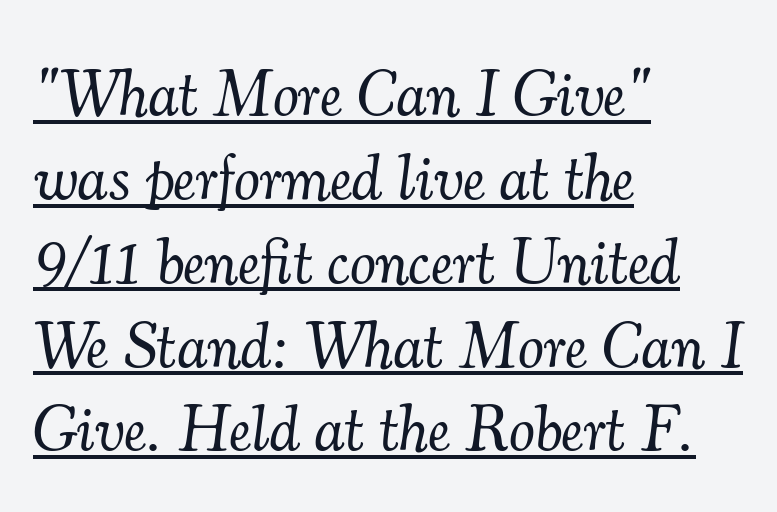
The image shows 65 px light serif type, italic (leaning right); set left-aligned, normal line spacing (1.29x), normal letter spacing, underlined; medium stroke contrast and a small x-height.
